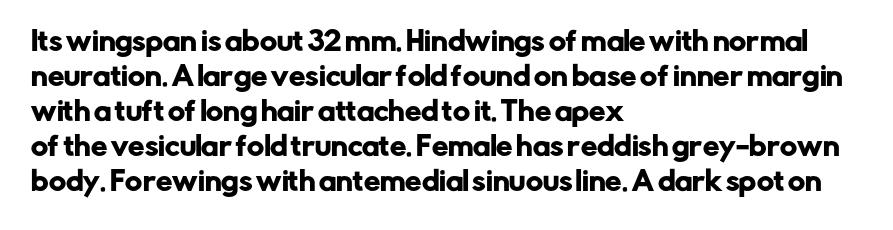
{"italic": "no", "underline": "no", "align": "left", "line_spacing": "normal", "line_spacing_ratio": 1.35, "letter_spacing": "normal", "letter_spacing_em": 0.0, "glyph_px": 26}
